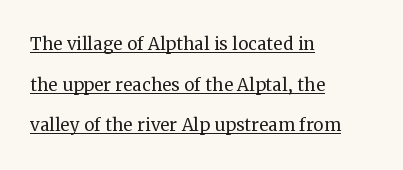
The image shows 23 px text type, upright; set left-aligned, line spacing 1.77x, normal letter spacing, underlined.
